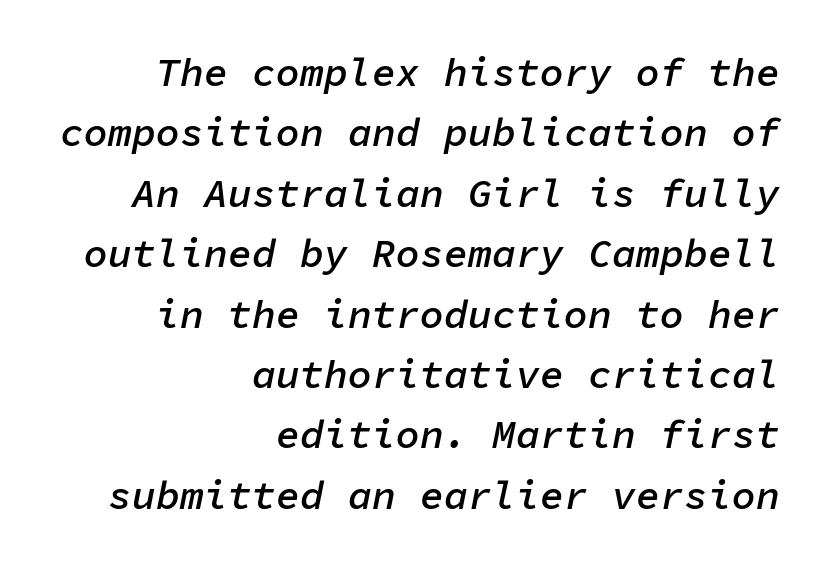
The image shows 40 px semibold type, italic (leaning right), monospaced; set right-aligned, normal line spacing (1.51x), normal letter spacing, not underlined; low stroke contrast and a medium x-height.
